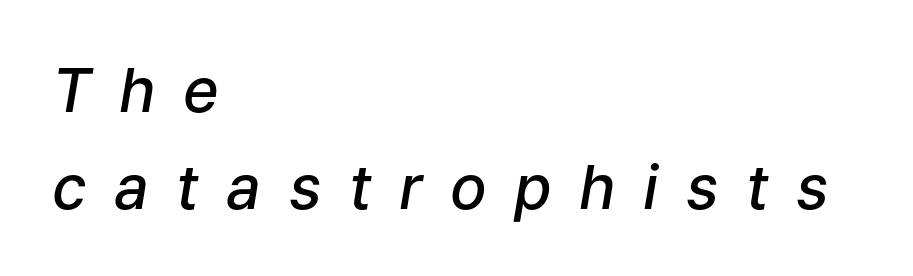
Q: Is the text bold? A: Semi-bold.
Q: Is the text italic (slanted)? A: Yes, it leans right by about 9 degrees.
Q: Is the text underlined? A: No.
Q: How is the paragraph aligned? A: Left-aligned.
Q: Is the spacing between letters normal or unusually wide? A: Unusually wide.
Q: Is the spacing between lines tight, normal or loose? A: Normal.
Q: Width (condensed, normal, or wide)? A: Normal.
Q: Stroke contrast? A: Low.
Q: x-height? A: Medium.
Q: Monospaced? A: No.
